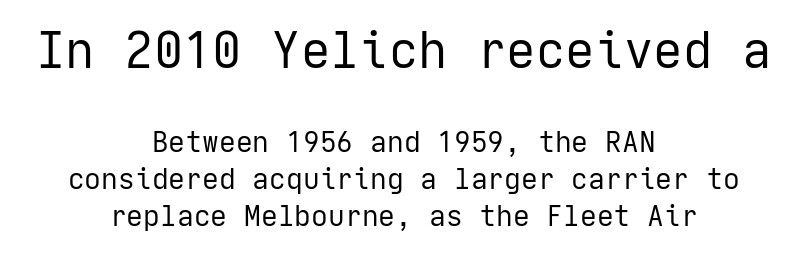
{"serif": "no", "italic": "no", "bold": "no", "weight": "regular", "width": "normal", "stroke_contrast": "low", "x_height": "medium", "underline": "no", "align": "center", "line_spacing": "normal", "line_spacing_ratio": 1.32, "letter_spacing": "normal", "letter_spacing_em": 0.0, "larger_block": "first", "size_ratio": 1.75, "glyph_px": 49}
